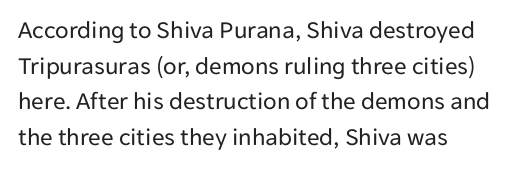
Q: Is the text bold? A: No.
Q: Is the text italic (slanted)? A: No, it is upright.
Q: Is the text underlined? A: No.
Q: How is the paragraph aligned? A: Left-aligned.
Q: Is the spacing between letters normal or unusually wide? A: Normal.
Q: Is the spacing between lines tight, normal or loose? A: Normal.
